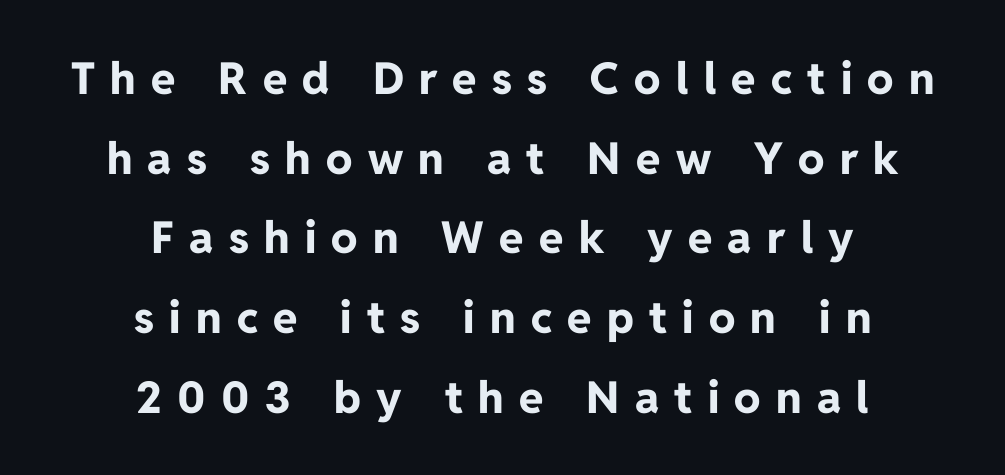
{"serif": "no", "italic": "no", "bold": "yes", "weight": "bold", "width": "normal", "stroke_contrast": "low", "x_height": "medium", "monospaced": "no", "underline": "no", "align": "center", "line_spacing_ratio": 1.81, "letter_spacing": "wide", "letter_spacing_em": 0.35, "glyph_px": 44}
